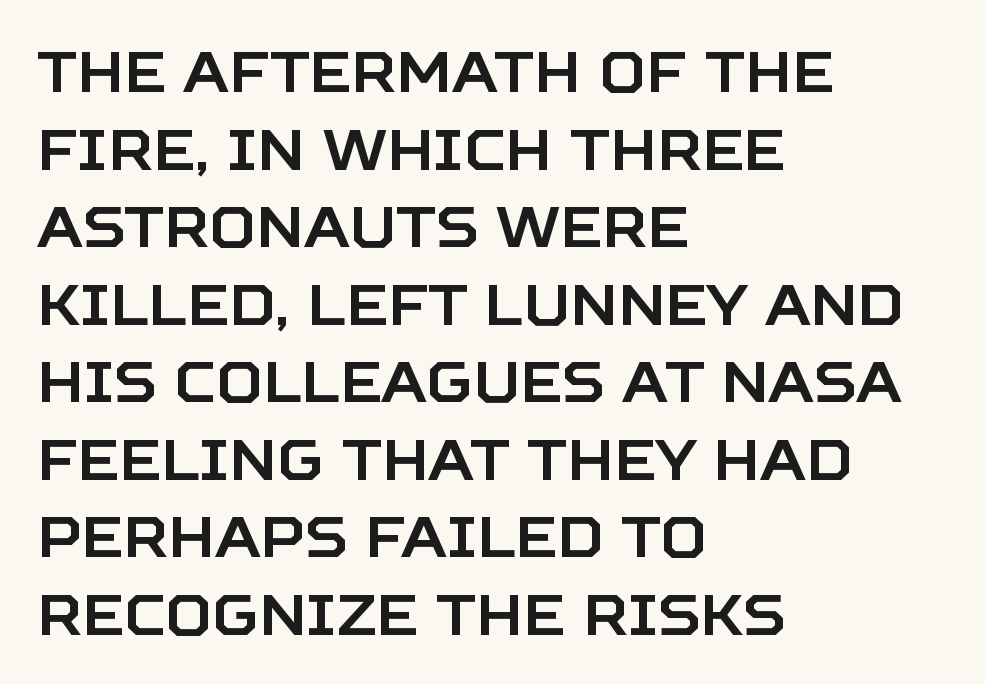
Q: Is the text italic (slanted)? A: No, it is upright.
Q: Is the typeface a serif or a sans-serif typeface? A: Sans-serif.
Q: Is the text underlined? A: No.
Q: How is the paragraph aligned? A: Left-aligned.
Q: Is the spacing between letters normal or unusually wide? A: Normal.
Q: Is the spacing between lines tight, normal or loose? A: Normal.
Q: Width (condensed, normal, or wide)? A: Normal.
Q: Stroke contrast? A: Low.
Q: x-height? A: Large.
Q: Monospaced? A: No.
